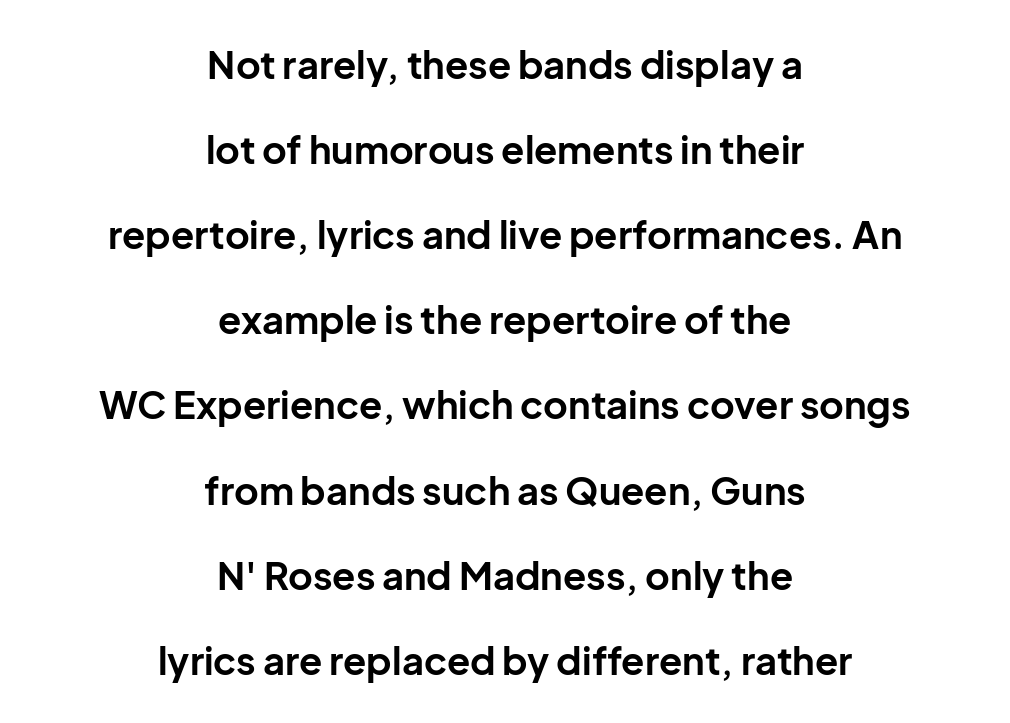
One glance says open: line gaps are wider than usual. These lines were composed using upright roman letters. Nothing unusual about the tracking: characters are spaced as the font intends. Grotesque or geometric, the face here clearly has no serifs. Proportional: the letters do not fall into vertical columns. These words are printed bold, with thick strokes throughout.
